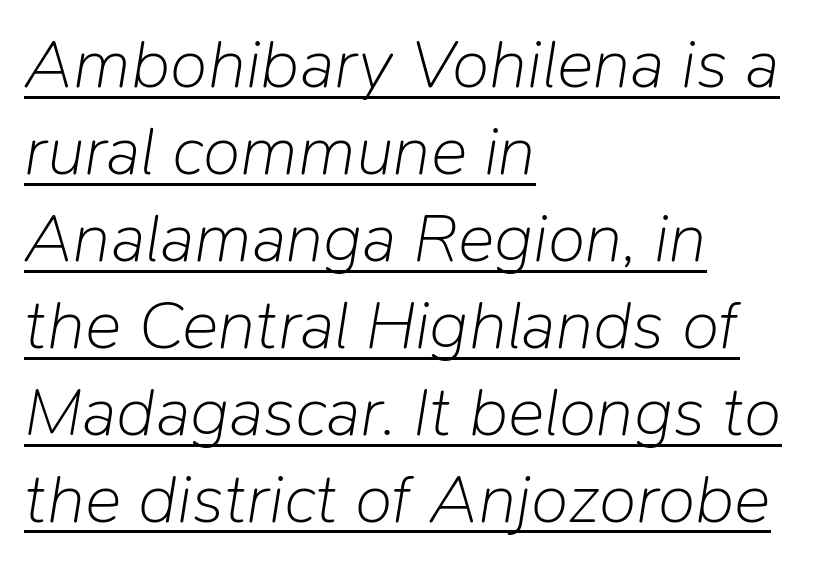
{"italic": "yes", "lean": "right", "slant_degrees": 9, "bold": "no", "weight": "light", "width": "normal", "stroke_contrast": "low", "x_height": "medium", "monospaced": "no", "underline": "yes", "align": "left", "line_spacing": "normal", "line_spacing_ratio": 1.26, "letter_spacing": "normal", "letter_spacing_em": 0.0, "glyph_px": 69}
